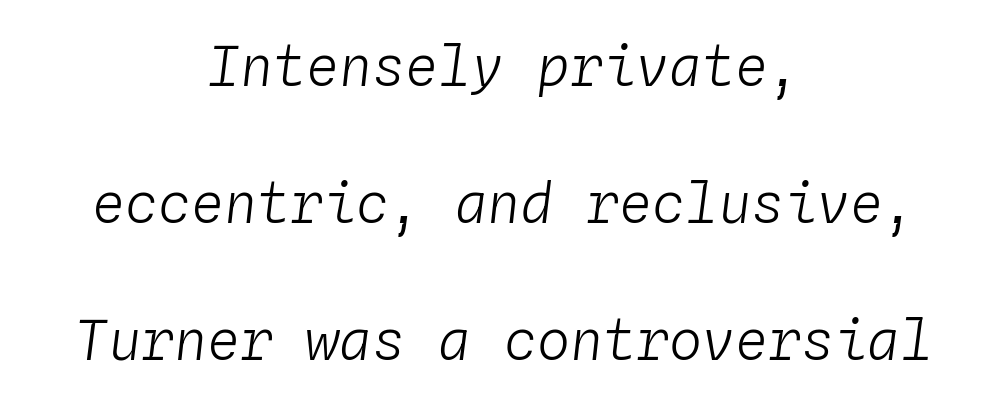
Q: Is the text bold? A: No.
Q: Is the text italic (slanted)? A: Yes, it leans right by about 4 degrees.
Q: Is the text underlined? A: No.
Q: How is the paragraph aligned? A: Centered.
Q: Is the spacing between letters normal or unusually wide? A: Normal.
Q: Is the spacing between lines tight, normal or loose? A: Loose.
Q: Width (condensed, normal, or wide)? A: Normal.
Q: Stroke contrast? A: Low.
Q: x-height? A: Medium.
Q: Monospaced? A: Yes.
